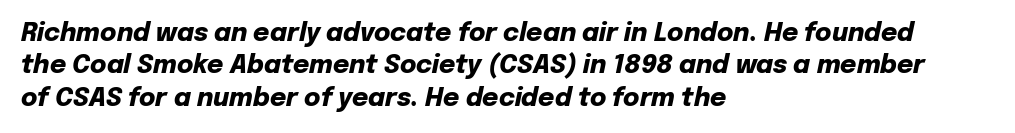
{"italic": "yes", "lean": "right", "slant_degrees": 12, "bold": "yes", "underline": "no", "align": "left", "line_spacing": "normal", "line_spacing_ratio": 1.3, "letter_spacing": "normal", "letter_spacing_em": 0.0, "glyph_px": 25}
